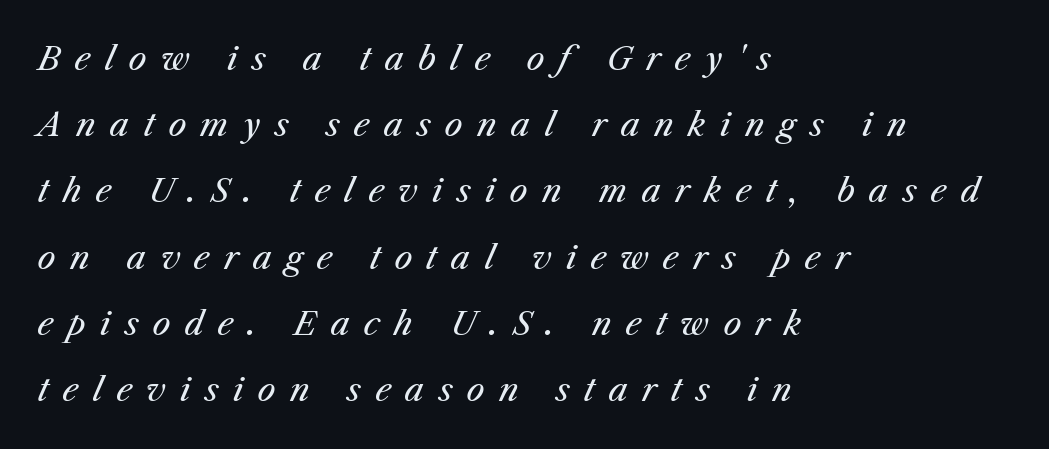
{"italic": "yes", "lean": "right", "slant_degrees": 25, "bold": "no", "weight": "regular", "width": "normal", "stroke_contrast": "medium", "x_height": "medium", "monospaced": "no", "underline": "no", "align": "left", "line_spacing": "loose", "line_spacing_ratio": 2.07, "letter_spacing": "wide", "letter_spacing_em": 0.44, "glyph_px": 32}
